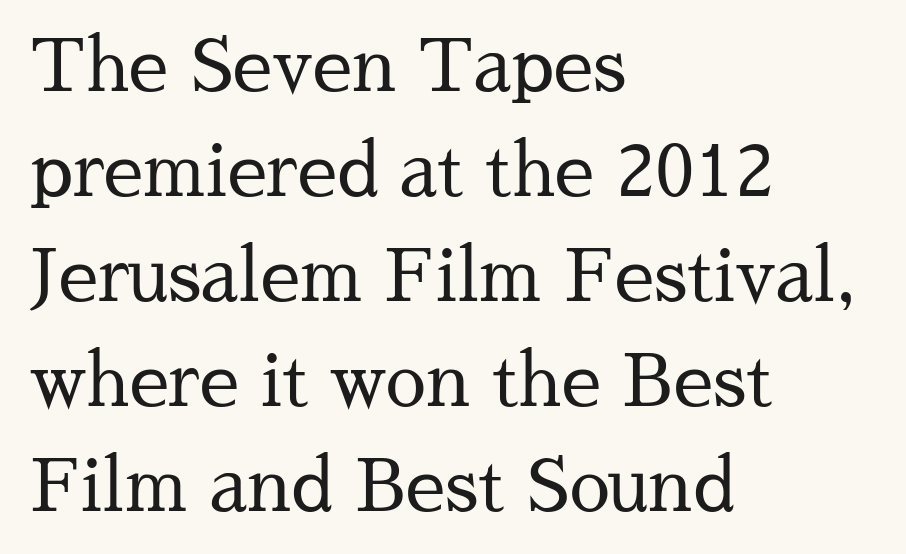
Q: Is the text bold? A: No.
Q: Is the text italic (slanted)? A: No, it is upright.
Q: Is the typeface a serif or a sans-serif typeface? A: Serif.
Q: Is the text underlined? A: No.
Q: How is the paragraph aligned? A: Left-aligned.
Q: Is the spacing between letters normal or unusually wide? A: Normal.
Q: Is the spacing between lines tight, normal or loose? A: Normal.
Q: Width (condensed, normal, or wide)? A: Normal.
Q: Stroke contrast? A: Medium.
Q: x-height? A: Medium.
Q: Monospaced? A: No.
